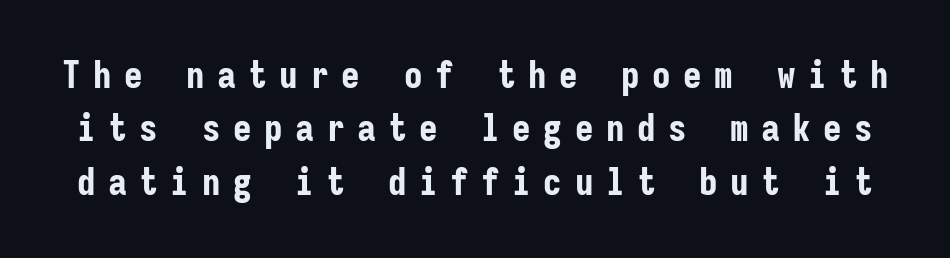
Characters remain perfectly vertical along every line. The rows are spaced the way most documents space them. The type family on display is of the sans-serif kind. Spacing verdict: monospaced, one width for all characters.
